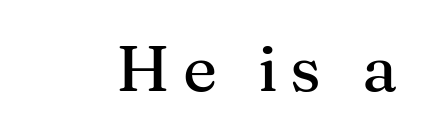
Old-style or modern, the face here clearly has serifs. This is the regular roman posture of the typeface. Looks like regular typesetting: each glyph gets only the width it needs. Does extra space separate the letters? Yes, quite a lot of it. Bare-footed words on every line.
